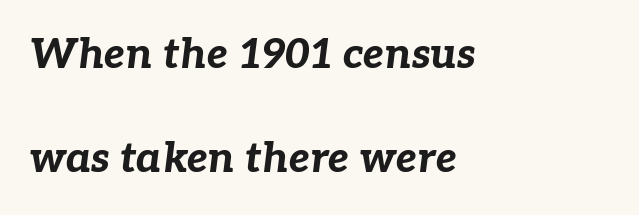
The image shows 42 px bold type, italic (leaning right); set left-aligned, loose line spacing (2.48x), normal letter spacing, not underlined; low stroke contrast and a medium x-height.
